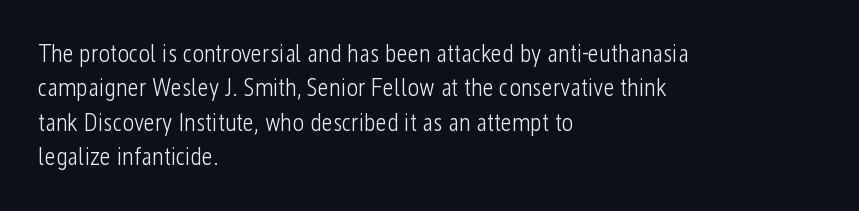
The image shows 25 px text type, upright; set left-aligned, normal line spacing (1.38x), normal letter spacing, not underlined.
